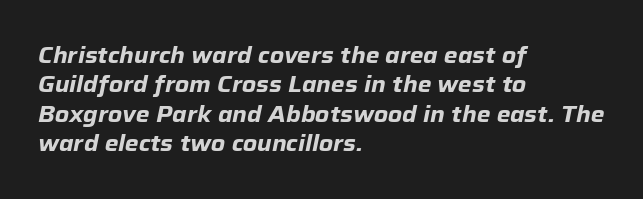
This rendering leaves character spacing at its baseline value. These lines were composed using italics. Strokes here are thick enough to call this a true bold. The area under the type is left untouched. Normally led — the rows are evenly, conventionally spaced.
